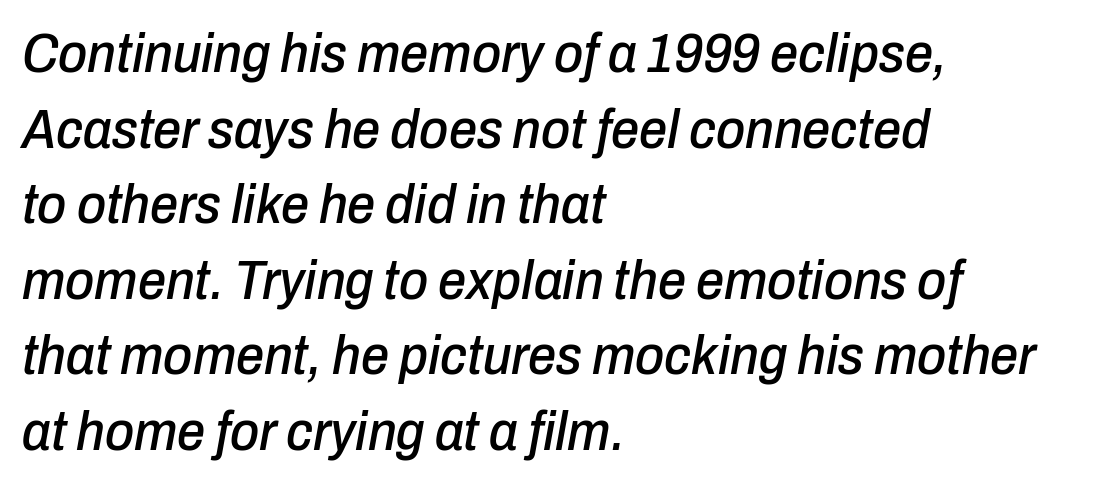
The image shows 56 px condensed type, italic (leaning right); set left-aligned, normal line spacing (1.35x), normal letter spacing, not underlined; low stroke contrast and a medium x-height.
